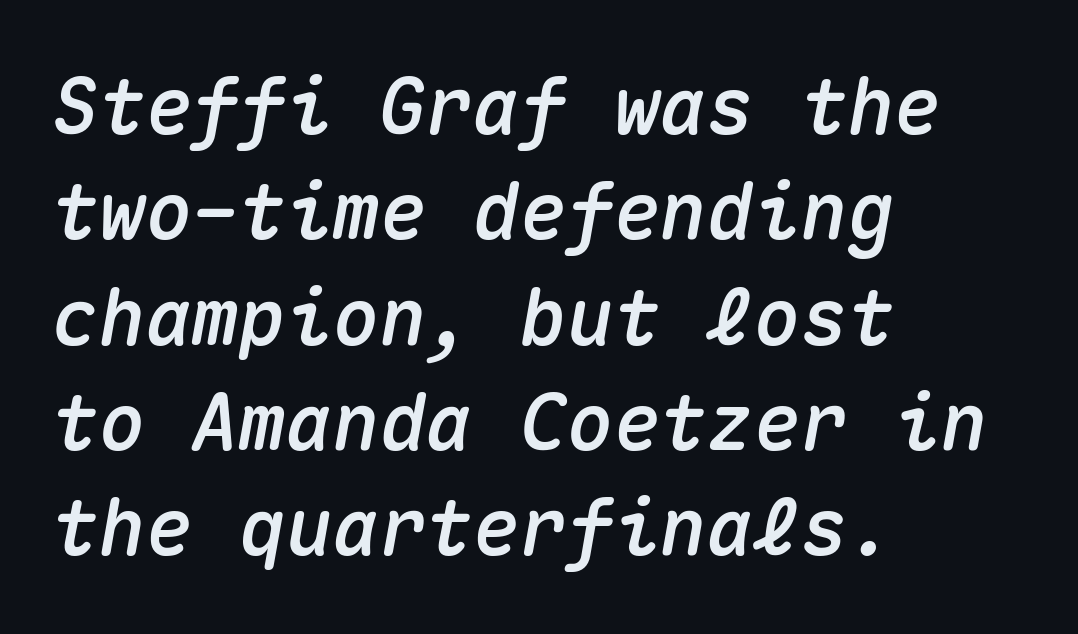
The image shows 78 px text type, italic (leaning right), monospaced; set left-aligned, normal line spacing (1.35x), normal letter spacing, not underlined; medium stroke contrast and a medium x-height.
